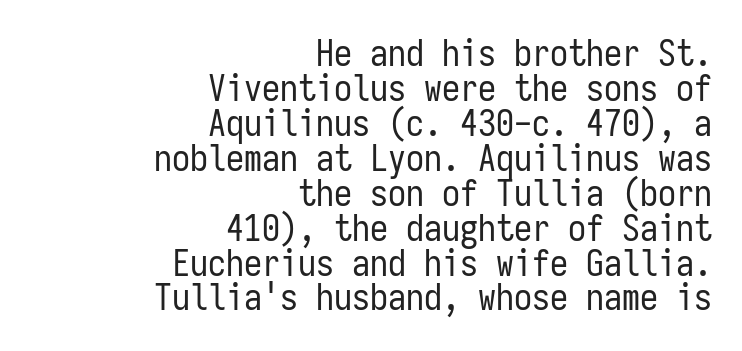
Q: Is the text bold? A: No.
Q: Is the text italic (slanted)? A: No, it is upright.
Q: Is the typeface a serif or a sans-serif typeface? A: Sans-serif.
Q: Is the text underlined? A: No.
Q: How is the paragraph aligned? A: Right-aligned.
Q: Is the spacing between letters normal or unusually wide? A: Normal.
Q: Is the spacing between lines tight, normal or loose? A: Tight.
Q: Width (condensed, normal, or wide)? A: Condensed.
Q: Stroke contrast? A: Low.
Q: x-height? A: Medium.
Q: Monospaced? A: Yes.
